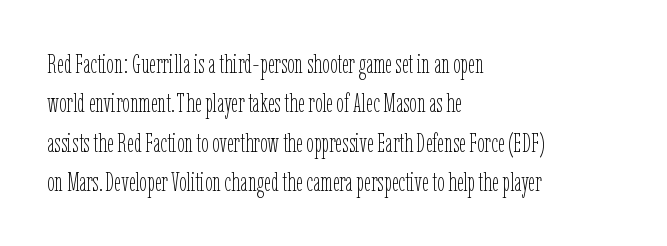
Q: Is the text bold? A: No.
Q: Is the text italic (slanted)? A: No, it is upright.
Q: Is the text underlined? A: No.
Q: How is the paragraph aligned? A: Left-aligned.
Q: Is the spacing between letters normal or unusually wide? A: Normal.
Q: Is the spacing between lines tight, normal or loose? A: Normal.
